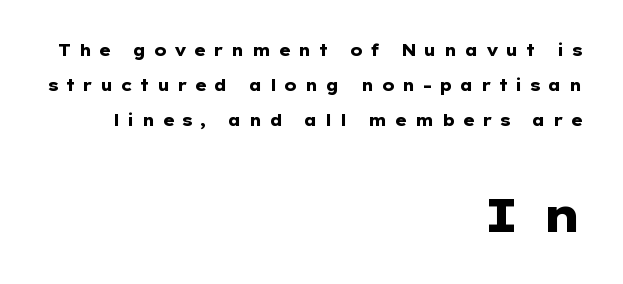
{"serif": "no", "italic": "no", "bold": "yes", "weight": "heavy", "width": "wide", "stroke_contrast": "low", "x_height": "medium", "monospaced": "no", "underline": "no", "align": "right", "line_spacing": "loose", "line_spacing_ratio": 2.19, "letter_spacing": "wide", "letter_spacing_em": 0.43, "larger_block": "second", "size_ratio": 3.0, "glyph_px": 48}
